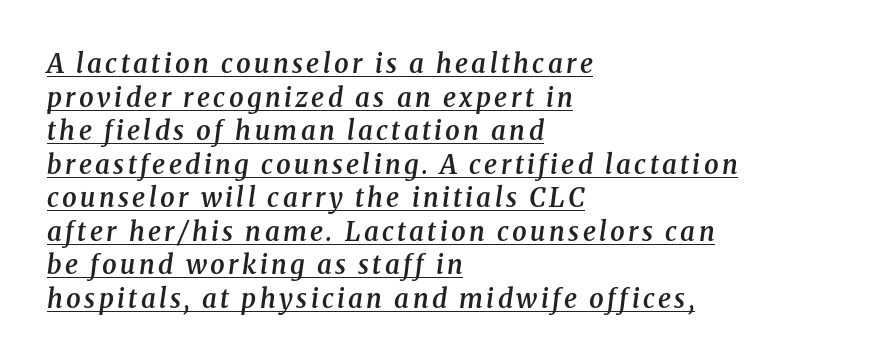
Designer's note — italics engaged. The ragged edge is on the right, which tells us the setting is flush left. A bit beefed up — I'd call it semibold rather than bold. Decoration check: the copy is underlined. The passage shown stacks its lines at a standard gap.
